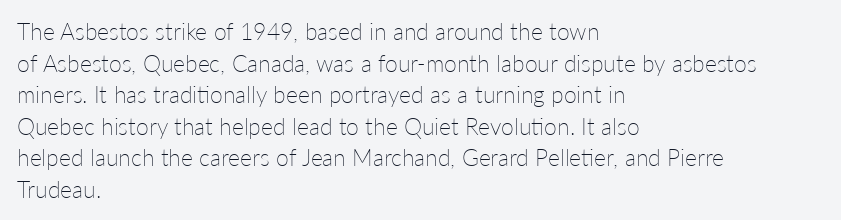
Q: Is the text bold? A: No.
Q: Is the text italic (slanted)? A: No, it is upright.
Q: Is the text underlined? A: No.
Q: How is the paragraph aligned? A: Left-aligned.
Q: Is the spacing between letters normal or unusually wide? A: Normal.
Q: Is the spacing between lines tight, normal or loose? A: Normal.
